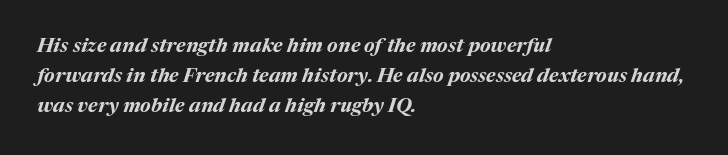
The image shows 20 px bold type, italic (leaning right); set left-aligned, normal line spacing (1.5x), normal letter spacing, not underlined.
